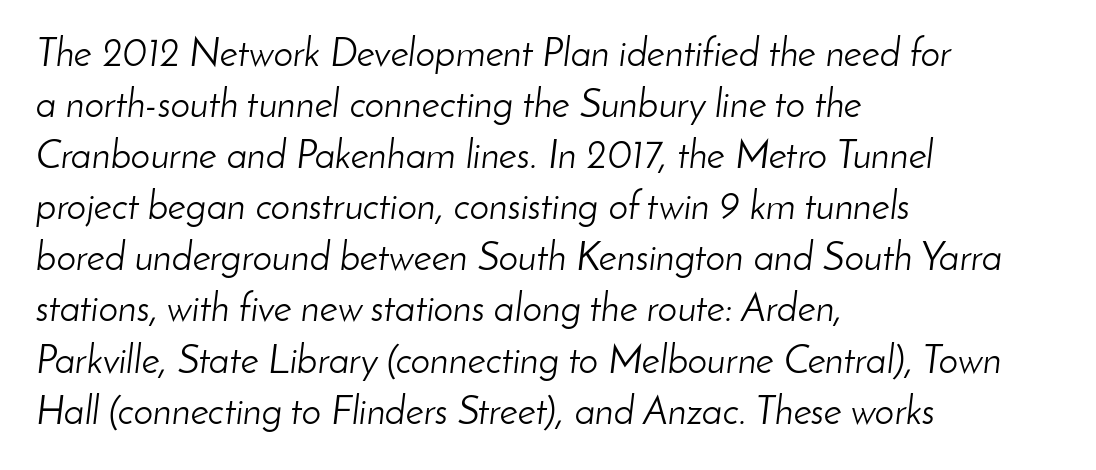
The image shows 39 px light type, italic (leaning right); set left-aligned, normal line spacing (1.31x), normal letter spacing, not underlined; low stroke contrast and a small x-height.
